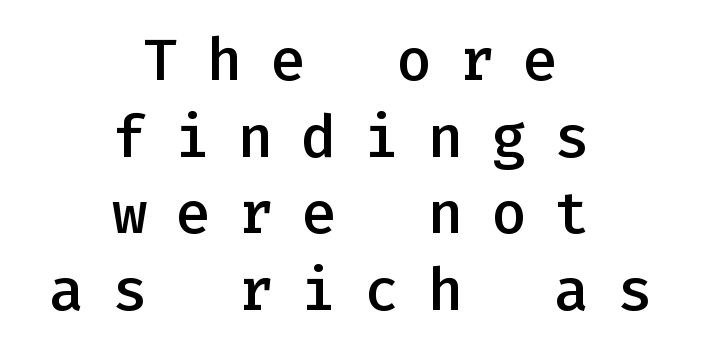
The image shows 59 px semibold sans-serif type, upright, monospaced; set centered, normal line spacing (1.3x), unusually wide letter spacing (+0.47 em), not underlined; low stroke contrast and a medium x-height.
